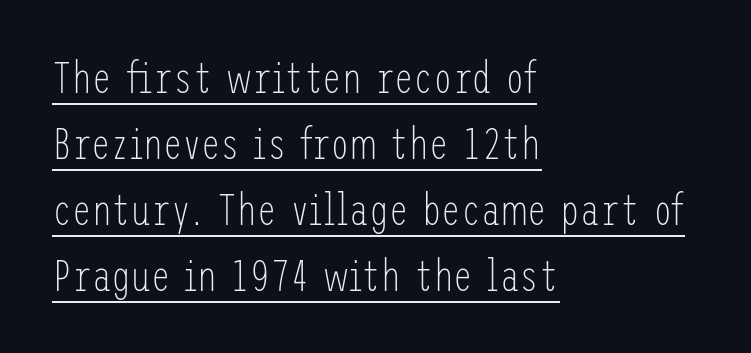
{"serif": "no", "italic": "no", "bold": "no", "weight": "light", "width": "condensed", "stroke_contrast": "low", "x_height": "medium", "underline": "yes", "align": "left", "line_spacing": "normal", "line_spacing_ratio": 1.5, "letter_spacing": "normal", "letter_spacing_em": 0.0, "glyph_px": 44}
